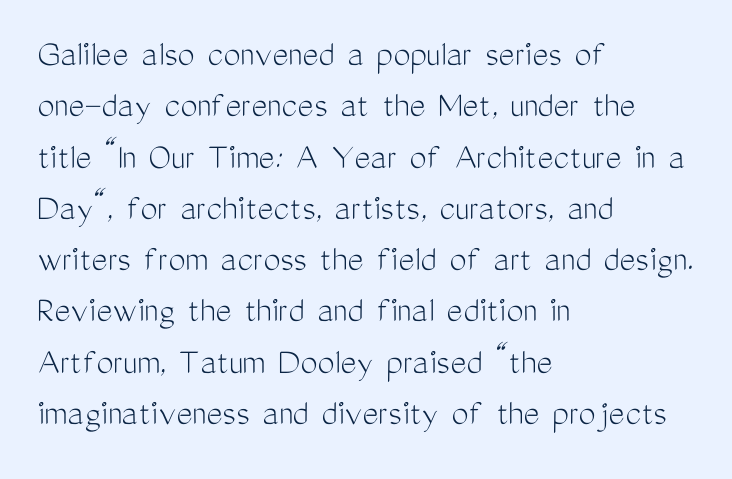
Q: Is the text bold? A: No.
Q: Is the text italic (slanted)? A: No, it is upright.
Q: Is the typeface a serif or a sans-serif typeface? A: Sans-serif.
Q: Is the text underlined? A: No.
Q: How is the paragraph aligned? A: Left-aligned.
Q: Is the spacing between letters normal or unusually wide? A: Normal.
Q: Is the spacing between lines tight, normal or loose? A: Normal.
Q: Width (condensed, normal, or wide)? A: Condensed.
Q: Stroke contrast? A: Medium.
Q: x-height? A: Medium.
Q: Monospaced? A: No.
